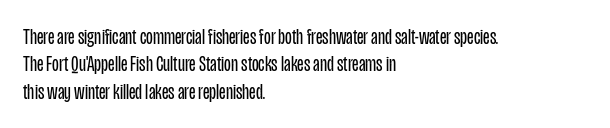
{"italic": "no", "bold": "no", "underline": "no", "align": "left", "line_spacing": "normal", "line_spacing_ratio": 1.25, "letter_spacing": "normal", "letter_spacing_em": 0.0, "glyph_px": 22}
